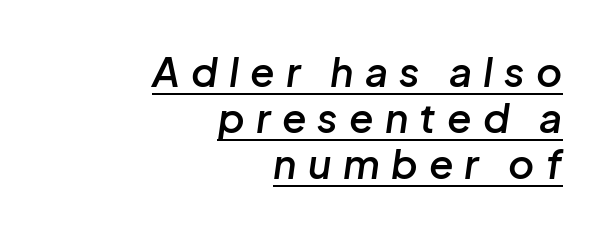
{"italic": "yes", "lean": "right", "slant_degrees": 8, "bold": "semi", "weight": "semibold", "width": "normal", "stroke_contrast": "low", "x_height": "medium", "monospaced": "no", "underline": "yes", "align": "right", "line_spacing": "tight", "line_spacing_ratio": 1.15, "letter_spacing": "wide", "letter_spacing_em": 0.28, "glyph_px": 40}
